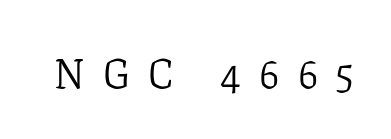
{"serif": "yes", "italic": "no", "bold": "no", "weight": "light", "width": "normal", "stroke_contrast": "low", "x_height": "medium", "monospaced": "no", "underline": "no", "letter_spacing": "wide", "letter_spacing_em": 0.45, "glyph_px": 41}
